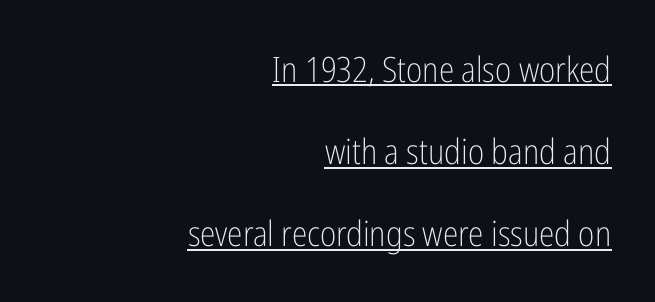
Q: Is the text bold? A: No.
Q: Is the text italic (slanted)? A: No, it is upright.
Q: Is the typeface a serif or a sans-serif typeface? A: Sans-serif.
Q: Is the text underlined? A: Yes.
Q: How is the paragraph aligned? A: Right-aligned.
Q: Is the spacing between letters normal or unusually wide? A: Normal.
Q: Is the spacing between lines tight, normal or loose? A: Loose.
Q: Width (condensed, normal, or wide)? A: Condensed.
Q: Stroke contrast? A: Low.
Q: x-height? A: Medium.
Q: Monospaced? A: No.
